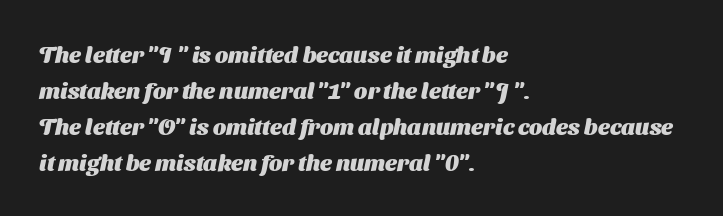
{"bold": "yes", "underline": "no", "align": "left", "line_spacing": "normal", "line_spacing_ratio": 1.57, "letter_spacing": "normal", "letter_spacing_em": 0.0, "glyph_px": 23}
